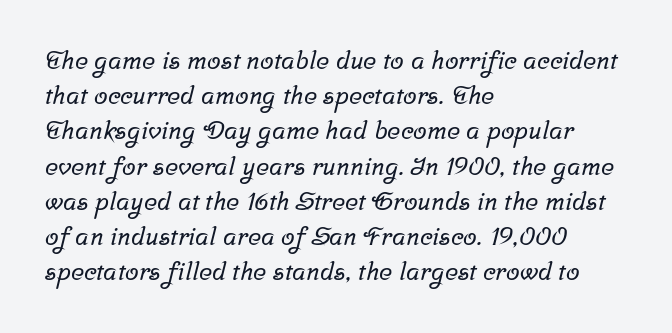
Notice how the passage keeps a crisp vertical edge on the left only. Glance below the letters and you will spot only blank space. Letter spacing: default. One glance says typical: line gaps are just what's usual.
